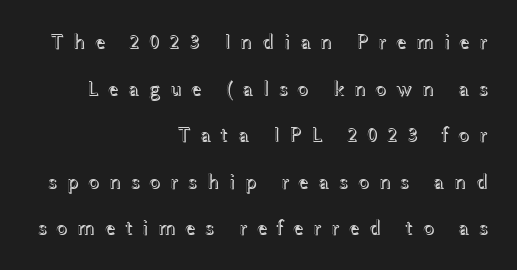
Q: Is the text italic (slanted)? A: No, it is upright.
Q: Is the text underlined? A: No.
Q: How is the paragraph aligned? A: Right-aligned.
Q: Is the spacing between letters normal or unusually wide? A: Unusually wide.
Q: Is the spacing between lines tight, normal or loose? A: Loose.
